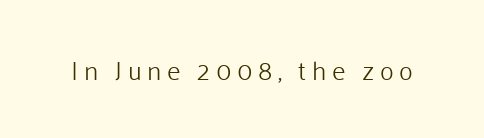
Any mark beneath the type? The region is blank. This rendering widens character spacing well past its baseline value. The typography opts for an upright posture over an oblique one. This is not heavy type; no bold has been used.
